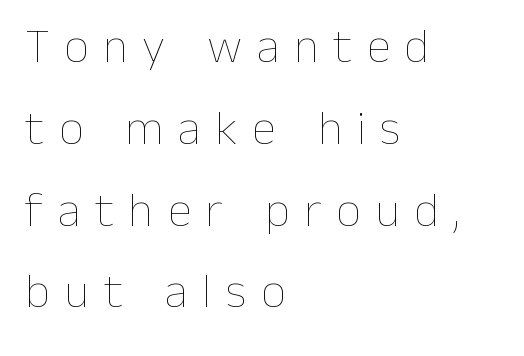
{"italic": "no", "bold": "no", "weight": "thin", "width": "normal", "stroke_contrast": "low", "x_height": "medium", "monospaced": "no", "underline": "no", "align": "left", "line_spacing": "normal", "line_spacing_ratio": 1.67, "letter_spacing": "wide", "letter_spacing_em": 0.29, "glyph_px": 49}
